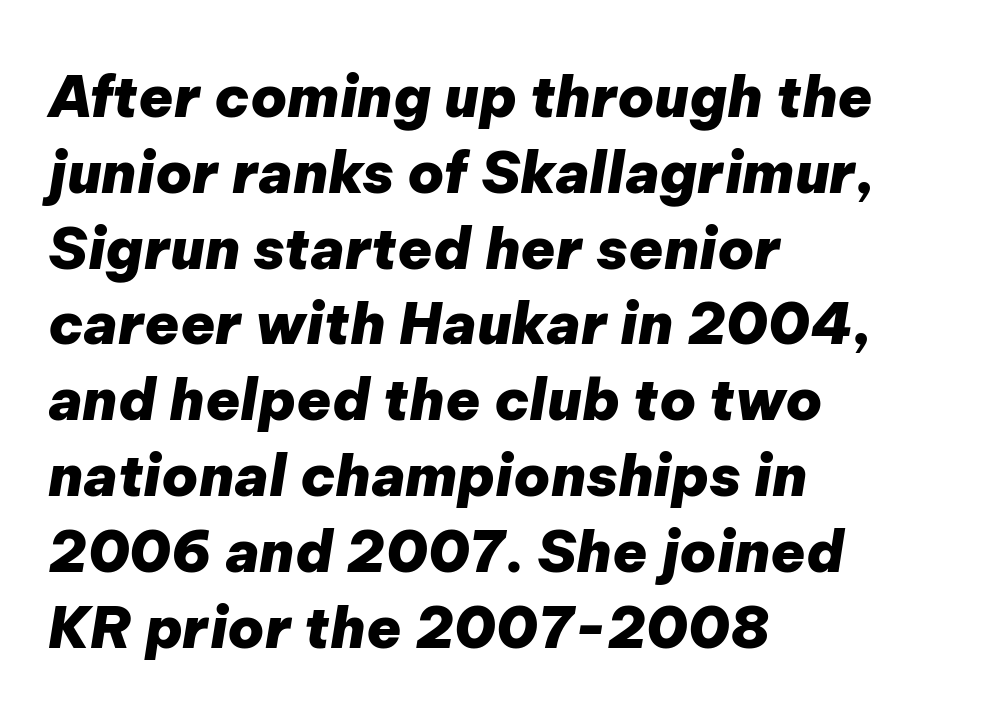
If you drew a line through each stem, it would be angled. Underline: absent. You could call the tracking neutral — neither tight nor loose. Heavy, bold letterforms. Baseline-to-baseline distance is the conventional proportion of letter height.
